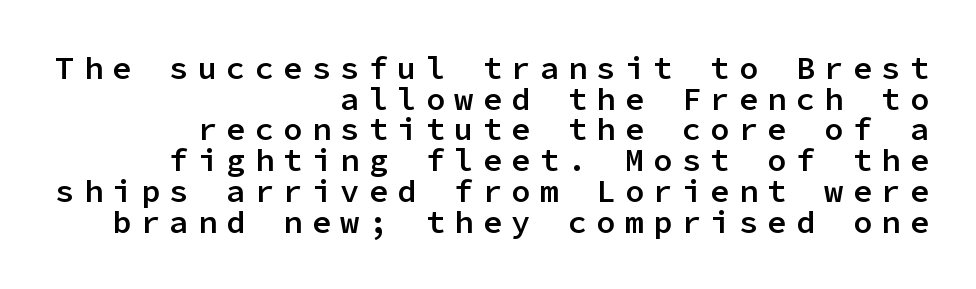
{"serif": "no", "italic": "no", "bold": "semi", "weight": "semibold", "width": "normal", "stroke_contrast": "low", "x_height": "medium", "monospaced": "yes", "underline": "no", "align": "right", "line_spacing": "tight", "line_spacing_ratio": 0.96, "letter_spacing": "wide", "letter_spacing_em": 0.29, "glyph_px": 32}
